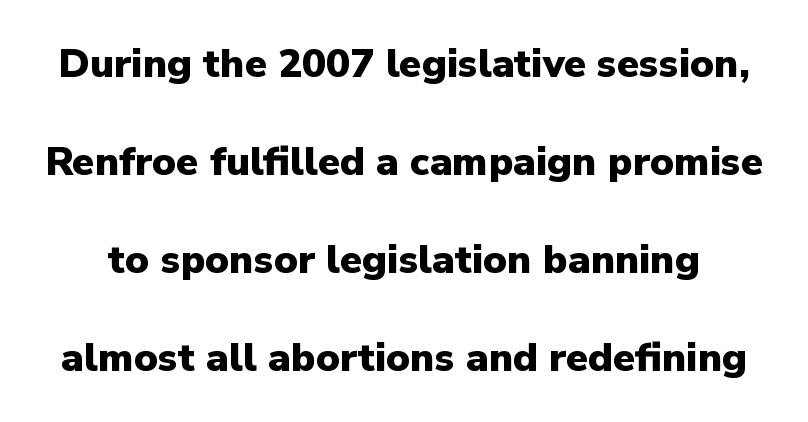
Q: Is the text bold? A: Yes.
Q: Is the text italic (slanted)? A: No, it is upright.
Q: Is the typeface a serif or a sans-serif typeface? A: Sans-serif.
Q: Is the text underlined? A: No.
Q: Is the spacing between letters normal or unusually wide? A: Normal.
Q: Is the spacing between lines tight, normal or loose? A: Loose.
Q: Width (condensed, normal, or wide)? A: Normal.
Q: Stroke contrast? A: Low.
Q: x-height? A: Medium.
Q: Monospaced? A: No.
